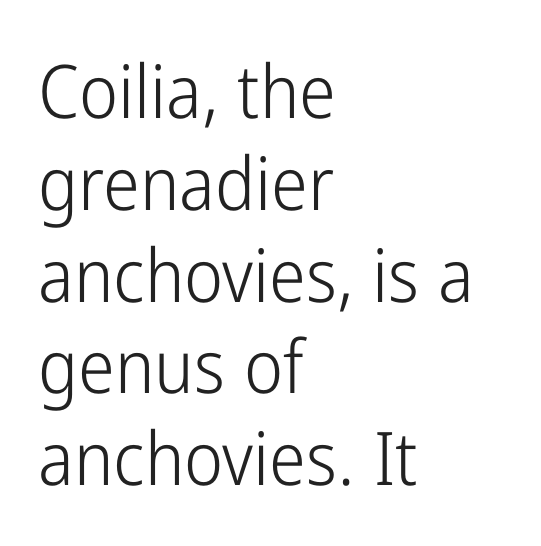
{"serif": "no", "italic": "no", "bold": "no", "weight": "light", "width": "condensed", "stroke_contrast": "low", "x_height": "medium", "monospaced": "no", "underline": "no", "align": "left", "line_spacing_ratio": 1.24, "letter_spacing": "normal", "letter_spacing_em": 0.0, "glyph_px": 74}
